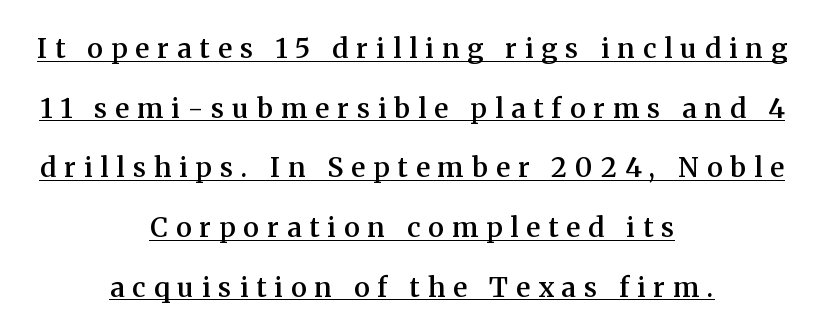
{"italic": "no", "bold": "semi", "underline": "yes", "align": "center", "line_spacing": "loose", "line_spacing_ratio": 2.21, "letter_spacing": "wide", "letter_spacing_em": 0.3, "glyph_px": 27}
